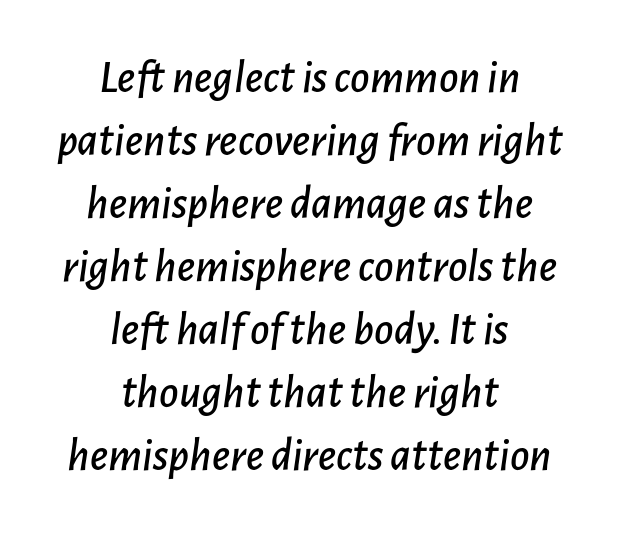
Q: Is the text italic (slanted)? A: Yes, it leans right by about 7 degrees.
Q: Is the text underlined? A: No.
Q: How is the paragraph aligned? A: Centered.
Q: Is the spacing between letters normal or unusually wide? A: Normal.
Q: Is the spacing between lines tight, normal or loose? A: Normal.
Q: Width (condensed, normal, or wide)? A: Normal.
Q: Stroke contrast? A: Low.
Q: x-height? A: Medium.
Q: Monospaced? A: No.
